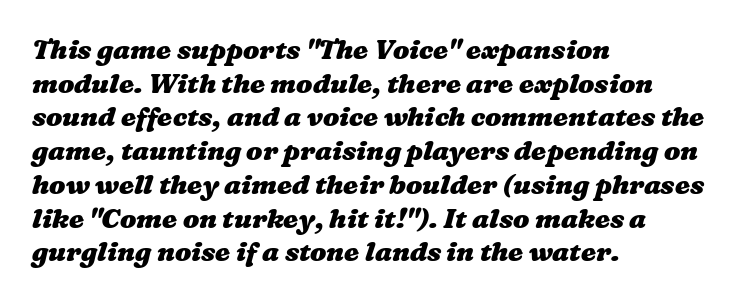
The image shows 27 px bold type; set left-aligned, normal line spacing (1.25x), normal letter spacing, not underlined.
